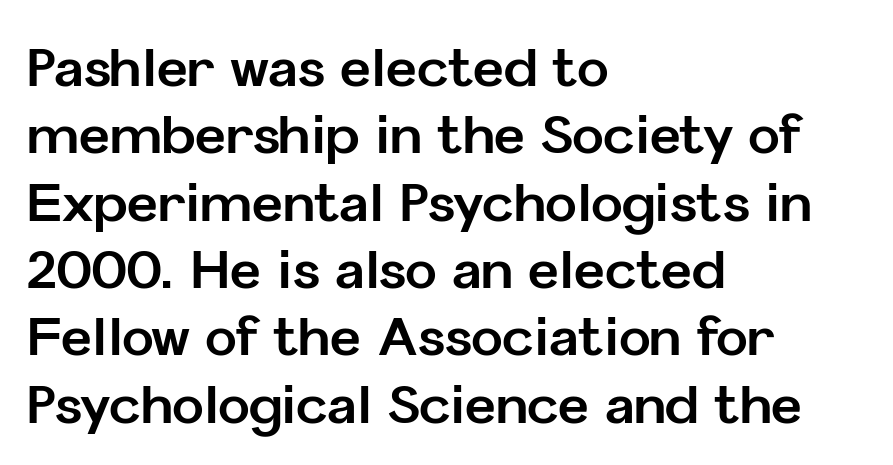
Q: Is the text bold? A: Yes.
Q: Is the text italic (slanted)? A: No, it is upright.
Q: Is the typeface a serif or a sans-serif typeface? A: Sans-serif.
Q: Is the text underlined? A: No.
Q: How is the paragraph aligned? A: Left-aligned.
Q: Is the spacing between letters normal or unusually wide? A: Normal.
Q: Is the spacing between lines tight, normal or loose? A: Normal.
Q: Width (condensed, normal, or wide)? A: Normal.
Q: Stroke contrast? A: Low.
Q: x-height? A: Medium.
Q: Monospaced? A: No.
